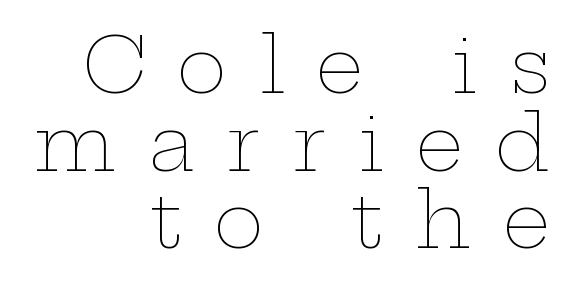
When letters stand straight like this, we call the style roman or upright. Notice how descenders almost collide with the ascenders below — that's tight leading. Notice how the passage keeps a crisp vertical edge on the right only. You could only call the tracking loose — the letters float apart. Descenders are the only things crossing below the line.
